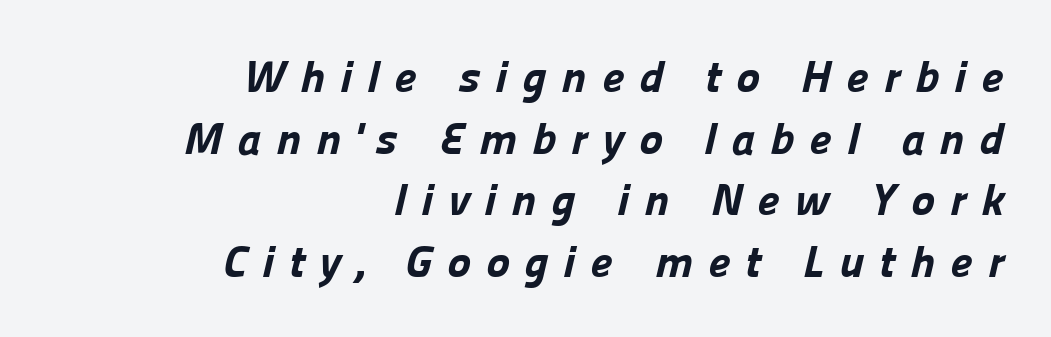
{"serif": "no", "bold": "yes", "weight": "bold", "width": "normal", "stroke_contrast": "low", "x_height": "medium", "monospaced": "no", "underline": "no", "align": "right", "line_spacing": "normal", "line_spacing_ratio": 1.37, "letter_spacing": "wide", "letter_spacing_em": 0.33, "glyph_px": 45}
